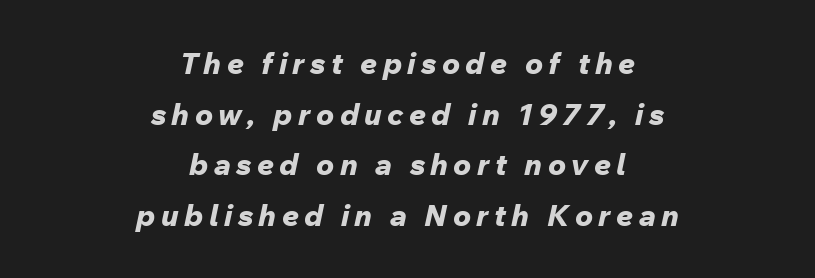
The image shows 30 px bold type, italic (leaning right); set centered, normal line spacing (1.69x), not underlined; low stroke contrast and a medium x-height.
